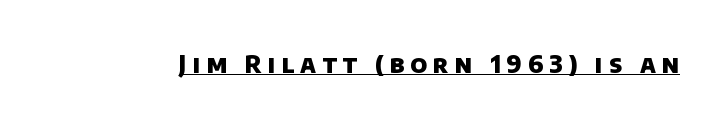
The image shows 24 px bold type; set unusually wide letter spacing (+0.25 em), underlined.
